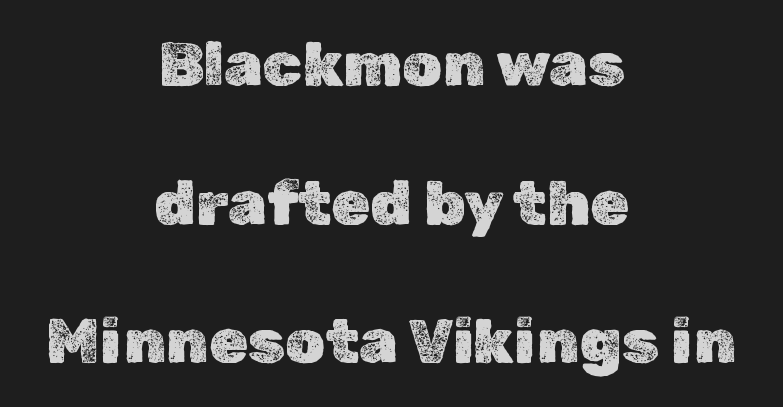
You could not count columns in this text — the font is proportionally spaced. Designer's note — italics off, roman on. Plain, unruled lines of type. The rendering uses a large line-height, opening up the rows. The setting favours the middle, as headings and verse often do.
